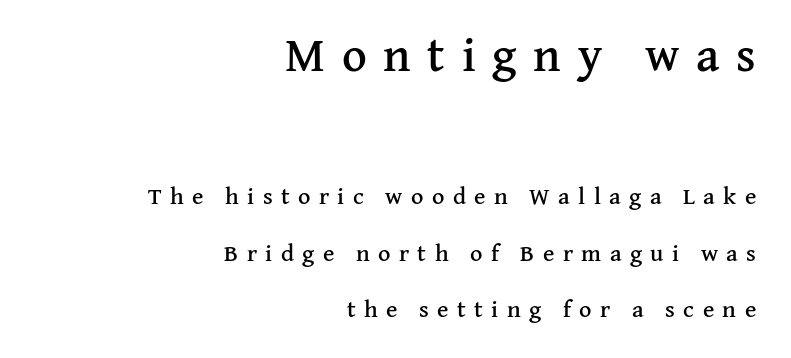
Q: Is the text italic (slanted)? A: No, it is upright.
Q: Is the typeface a serif or a sans-serif typeface? A: Serif.
Q: Is the text underlined? A: No.
Q: How is the paragraph aligned? A: Right-aligned.
Q: Is the spacing between letters normal or unusually wide? A: Unusually wide.
Q: Is the spacing between lines tight, normal or loose? A: Loose.
Q: Which block of text is set in a larger size, the first (top) or the second (bottom)? A: The first (top) one.
Q: Width (condensed, normal, or wide)? A: Normal.
Q: Stroke contrast? A: Medium.
Q: x-height? A: Medium.
Q: Monospaced? A: No.
